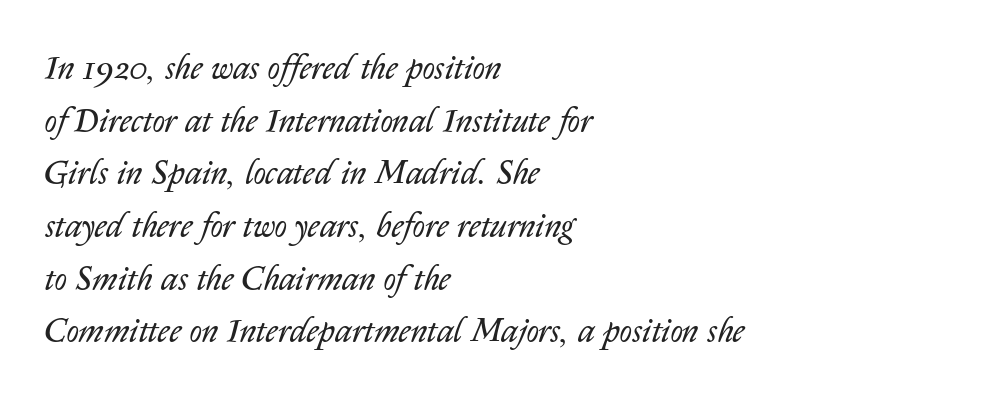
Q: Is the text bold? A: No.
Q: Is the text italic (slanted)? A: Yes, it leans right by about 14 degrees.
Q: Is the text underlined? A: No.
Q: How is the paragraph aligned? A: Left-aligned.
Q: Is the spacing between letters normal or unusually wide? A: Normal.
Q: Is the spacing between lines tight, normal or loose? A: Normal.
Q: Width (condensed, normal, or wide)? A: Normal.
Q: Stroke contrast? A: Low.
Q: x-height? A: Medium.
Q: Monospaced? A: No.
